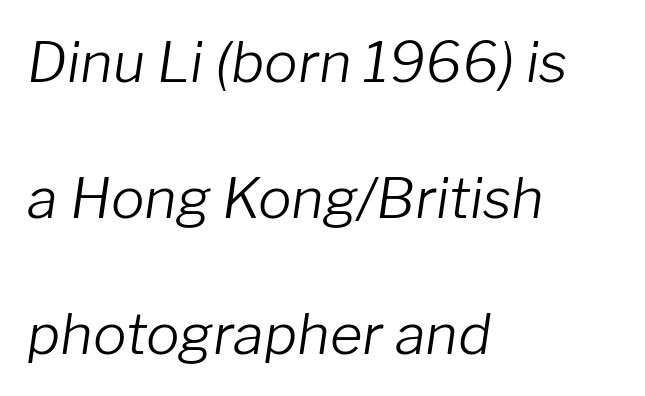
Stroke mass is kept to a normal reading level or below. The rendering uses a large line-height, opening up the rows. Lines of text with bare space underneath. Looking at the ascenders, they clearly lean. Does the copy run flush right? No — it runs flush left.
